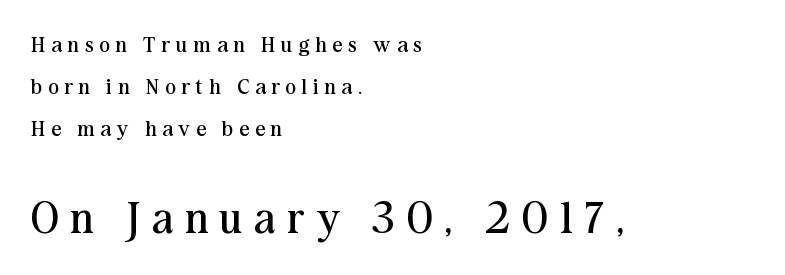
Q: Is the text bold? A: No.
Q: Is the text italic (slanted)? A: No, it is upright.
Q: Is the typeface a serif or a sans-serif typeface? A: Serif.
Q: Is the text underlined? A: No.
Q: How is the paragraph aligned? A: Left-aligned.
Q: Is the spacing between letters normal or unusually wide? A: Unusually wide.
Q: Is the spacing between lines tight, normal or loose? A: Loose.
Q: Which block of text is set in a larger size, the first (top) or the second (bottom)? A: The second (bottom) one.
Q: Width (condensed, normal, or wide)? A: Normal.
Q: Stroke contrast? A: Medium.
Q: x-height? A: Medium.
Q: Monospaced? A: No.
